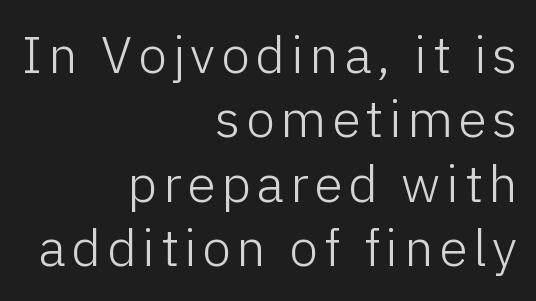
The image shows 52 px light sans-serif type, upright; set right-aligned, line spacing 1.24x, not underlined; low stroke contrast and a medium x-height.
